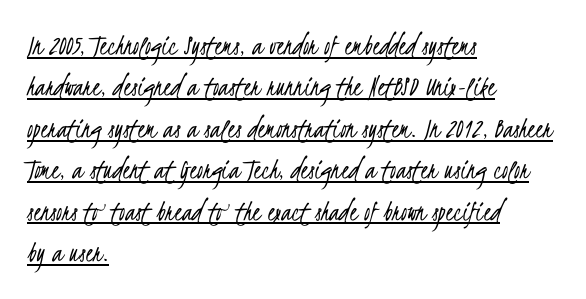
{"serif": "no", "bold": "no", "weight": "light", "width": "condensed", "stroke_contrast": "low", "x_height": "small", "monospaced": "no", "underline": "yes", "align": "left", "line_spacing": "normal", "line_spacing_ratio": 1.38, "letter_spacing": "normal", "letter_spacing_em": 0.0, "glyph_px": 30}
